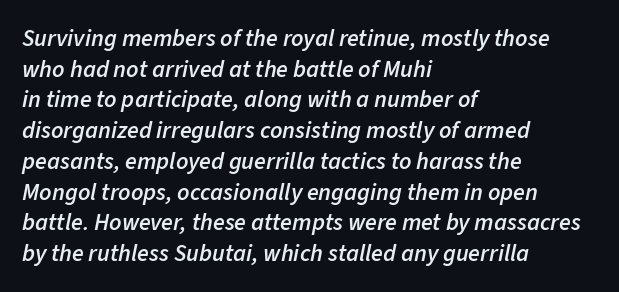
{"italic": "yes", "lean": "right", "slant_degrees": 11, "bold": "semi", "underline": "no", "align": "left", "line_spacing": "normal", "line_spacing_ratio": 1.28, "letter_spacing": "normal", "letter_spacing_em": 0.0, "glyph_px": 24}
